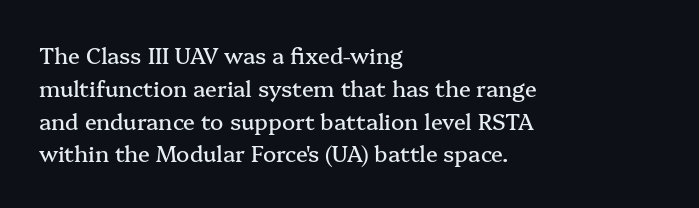
The image shows 22 px text type, upright; set left-aligned, normal line spacing (1.49x), normal letter spacing, not underlined.
